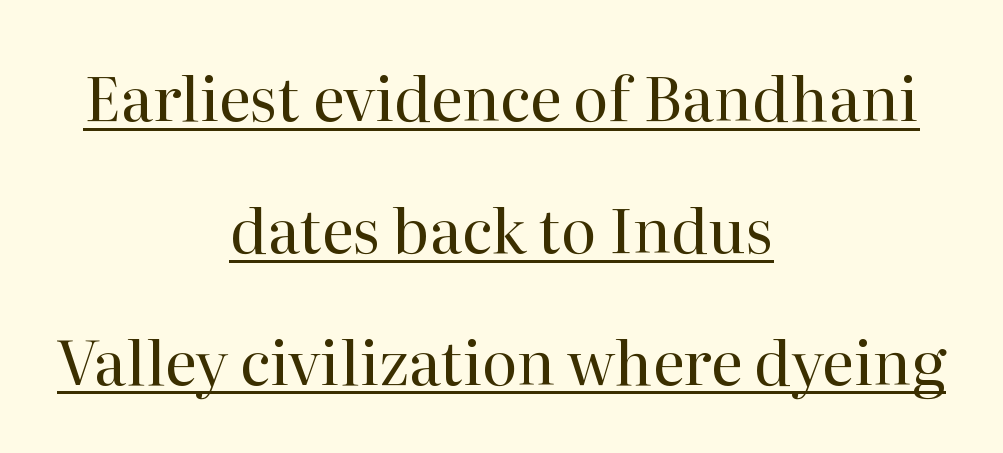
Is there any slant? The stems are plumb. The leading is generous, giving the passage an open texture. Is this a fixed-width face? No — the glyphs have proportional, varying widths. Each word holds together tightly as a unit, with standard inter-letter gaps. Caption: face not bold, strokes unweighted. This is underlined copy, the kind a proofreader might mark for attention.
